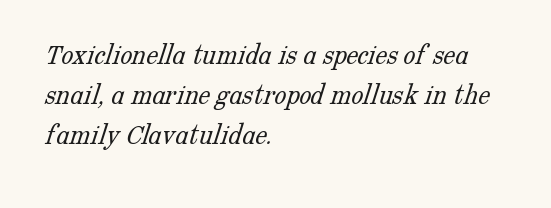
Letterform terminals end in serifs throughout the passage. Which margin do the lines hug? The left one — the right edge is uneven. Look at the tracking — it's just the regular setting, nothing added. Horizontal bands of white between lines are of average thickness. On a weight scale, this lands at 450 or below. A typesetter would call this proportional, since set widths differ per character.
